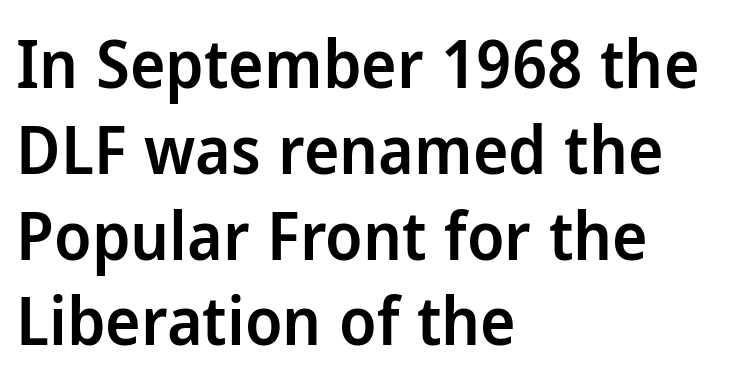
Q: Is the text bold? A: Semi-bold.
Q: Is the text italic (slanted)? A: No, it is upright.
Q: Is the typeface a serif or a sans-serif typeface? A: Sans-serif.
Q: Is the text underlined? A: No.
Q: How is the paragraph aligned? A: Left-aligned.
Q: Is the spacing between letters normal or unusually wide? A: Normal.
Q: Is the spacing between lines tight, normal or loose? A: Normal.
Q: Width (condensed, normal, or wide)? A: Normal.
Q: Stroke contrast? A: Low.
Q: x-height? A: Medium.
Q: Monospaced? A: No.
